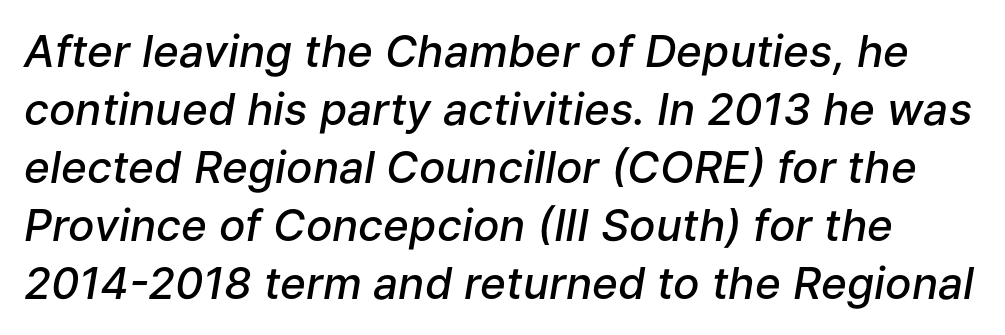
There is no visible air inserted between adjacent glyphs. The passage shown is typed in a proportional face where columns would drift. Normally led — the rows are evenly, conventionally spaced. A typesetter would mark this as italic.
